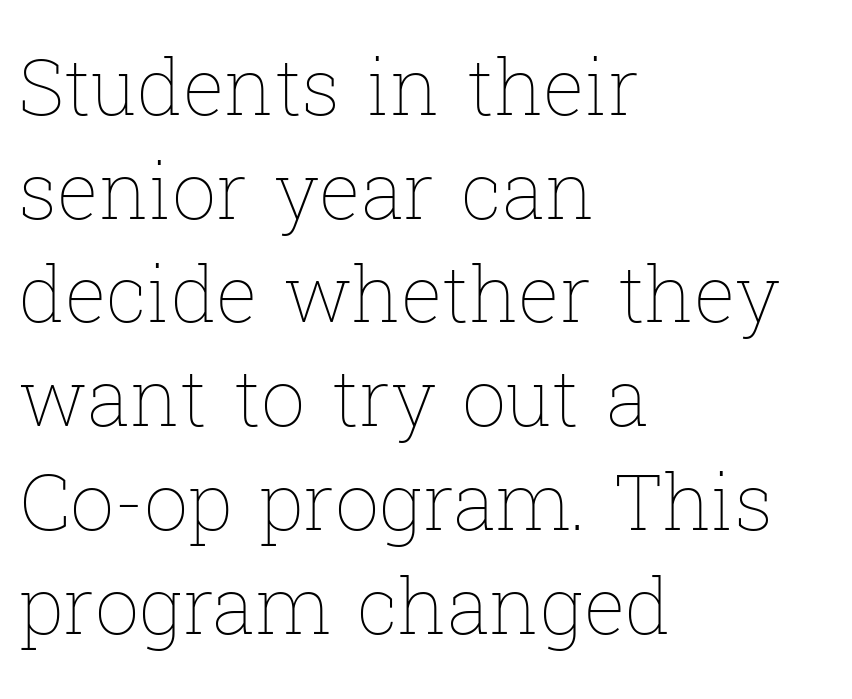
Q: Is the text bold? A: No.
Q: Is the text italic (slanted)? A: No, it is upright.
Q: Is the text underlined? A: No.
Q: How is the paragraph aligned? A: Left-aligned.
Q: Is the spacing between letters normal or unusually wide? A: Normal.
Q: Is the spacing between lines tight, normal or loose? A: Normal.
Q: Width (condensed, normal, or wide)? A: Normal.
Q: Stroke contrast? A: Low.
Q: x-height? A: Medium.
Q: Monospaced? A: No.
